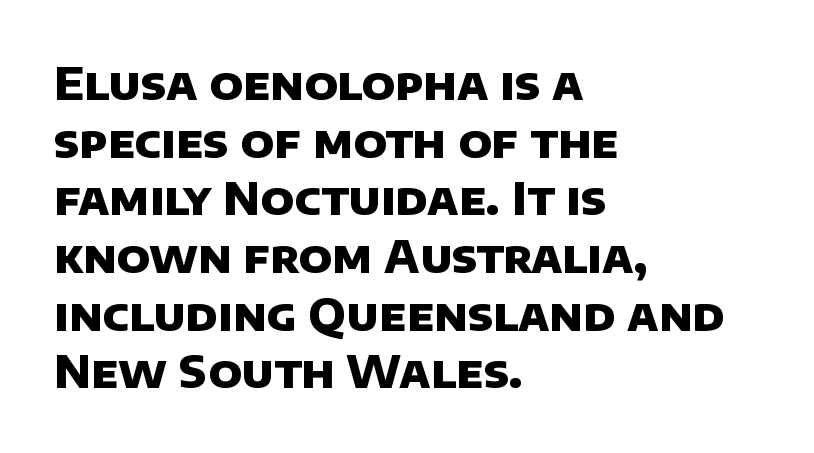
{"serif": "no", "bold": "yes", "weight": "heavy", "width": "normal", "stroke_contrast": "low", "x_height": "large", "monospaced": "no", "underline": "no", "align": "left", "line_spacing": "normal", "line_spacing_ratio": 1.31, "letter_spacing": "normal", "letter_spacing_em": 0.0, "glyph_px": 44}
